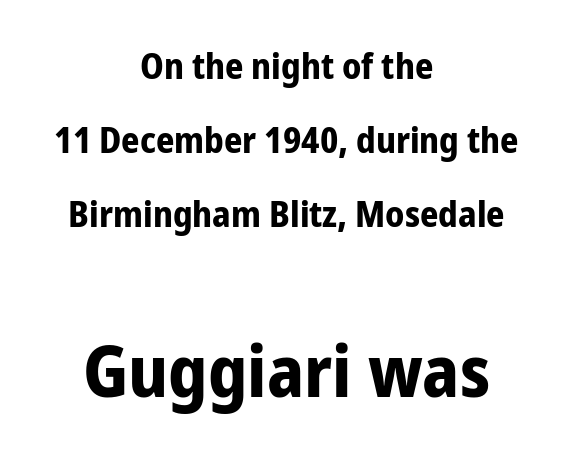
The typeface chosen for these lines omits serifs. Only glyphs here, with clear space below each row. Every character sits straight up, as roman type does. The whitespace from short lines is split evenly between both sides.
